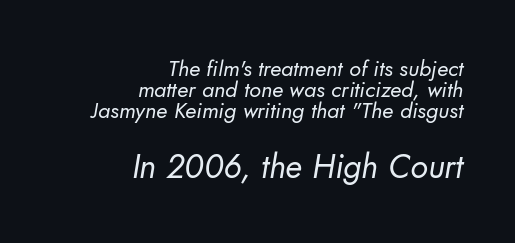
Q: Is the text bold? A: No.
Q: Is the typeface a serif or a sans-serif typeface? A: Sans-serif.
Q: Is the text underlined? A: No.
Q: How is the paragraph aligned? A: Right-aligned.
Q: Is the spacing between letters normal or unusually wide? A: Normal.
Q: Is the spacing between lines tight, normal or loose? A: Tight.
Q: Which block of text is set in a larger size, the first (top) or the second (bottom)? A: The second (bottom) one.
Q: Width (condensed, normal, or wide)? A: Normal.
Q: Stroke contrast? A: Low.
Q: x-height? A: Small.
Q: Monospaced? A: No.
